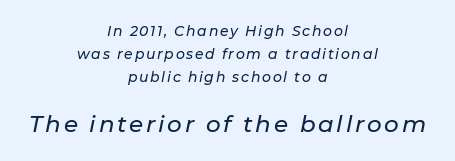
The image shows 23 px text type, italic (leaning right); set centered, normal line spacing (1.64x), not underlined; the second (bottom) block is 1.64x larger.
